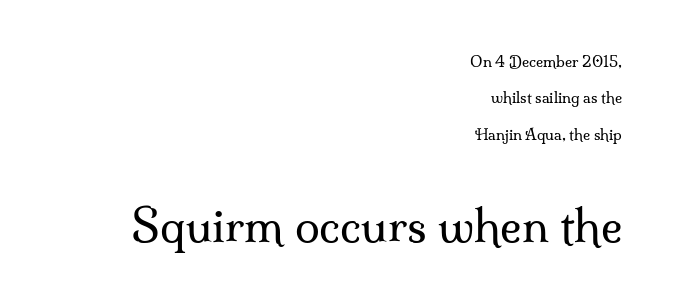
Q: Is the text bold? A: No.
Q: Is the text italic (slanted)? A: No, it is upright.
Q: Is the typeface a serif or a sans-serif typeface? A: Serif.
Q: Is the text underlined? A: No.
Q: How is the paragraph aligned? A: Right-aligned.
Q: Is the spacing between letters normal or unusually wide? A: Normal.
Q: Is the spacing between lines tight, normal or loose? A: Loose.
Q: Which block of text is set in a larger size, the first (top) or the second (bottom)? A: The second (bottom) one.
Q: Width (condensed, normal, or wide)? A: Normal.
Q: Stroke contrast? A: Medium.
Q: x-height? A: Small.
Q: Monospaced? A: No.
